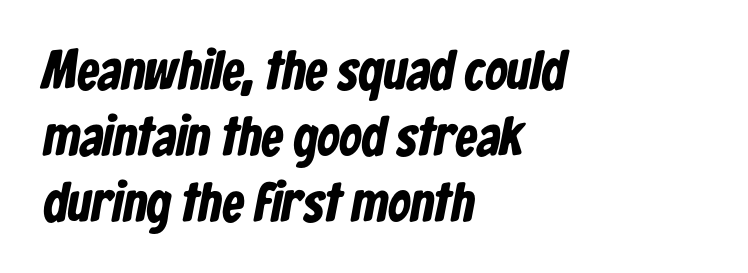
{"serif": "no", "bold": "yes", "weight": "bold", "width": "condensed", "stroke_contrast": "low", "x_height": "medium", "monospaced": "no", "underline": "no", "align": "left", "line_spacing_ratio": 1.2, "letter_spacing": "normal", "letter_spacing_em": 0.0, "glyph_px": 55}
